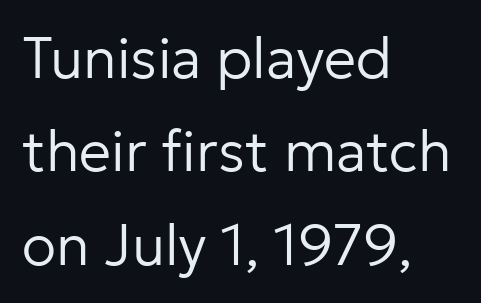
Q: Is the text bold? A: No.
Q: Is the text italic (slanted)? A: No, it is upright.
Q: Is the typeface a serif or a sans-serif typeface? A: Sans-serif.
Q: Is the text underlined? A: No.
Q: How is the paragraph aligned? A: Left-aligned.
Q: Is the spacing between letters normal or unusually wide? A: Normal.
Q: Is the spacing between lines tight, normal or loose? A: Normal.
Q: Width (condensed, normal, or wide)? A: Normal.
Q: Stroke contrast? A: Low.
Q: x-height? A: Medium.
Q: Monospaced? A: No.
